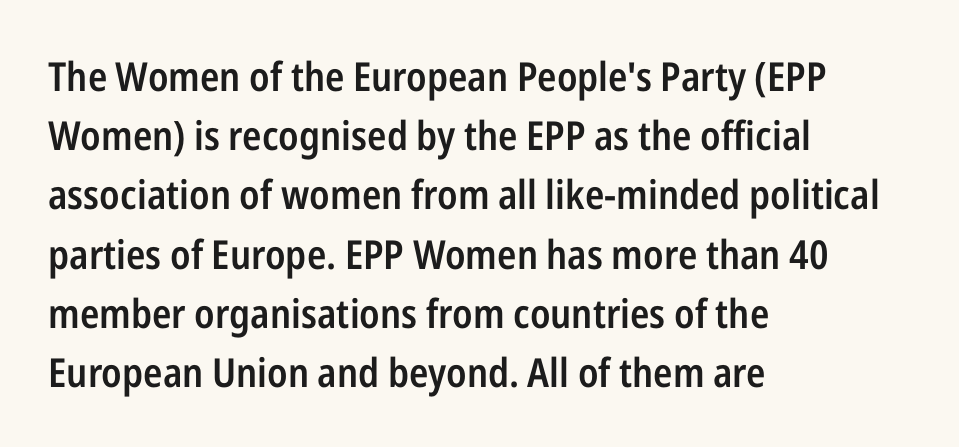
The image shows 40 px semibold, condensed sans-serif type, upright; set left-aligned, normal line spacing (1.48x), normal letter spacing, not underlined; low stroke contrast and a medium x-height.
